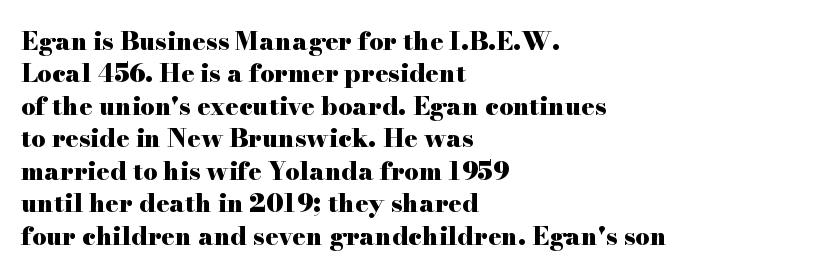
The image shows 25 px bold type, upright; set left-aligned, normal line spacing (1.3x), normal letter spacing, not underlined.
